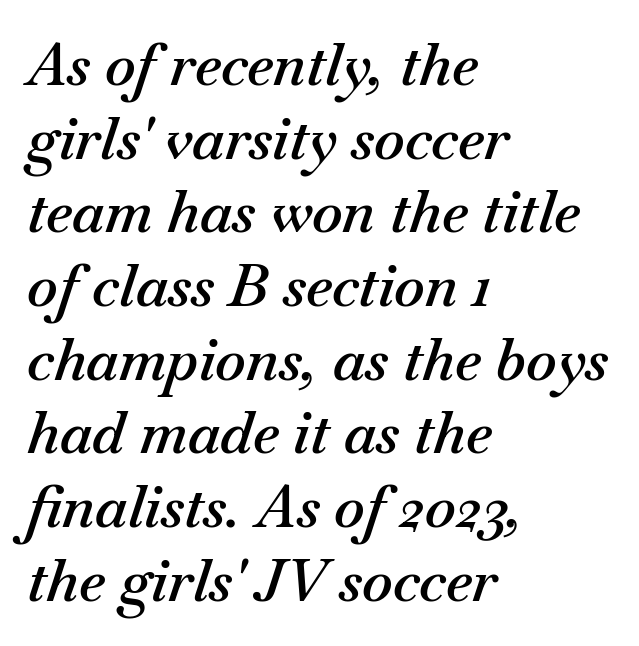
The image shows 58 px semibold type, italic (leaning right); set left-aligned, normal line spacing (1.27x), normal letter spacing, not underlined; medium stroke contrast and a small x-height.
